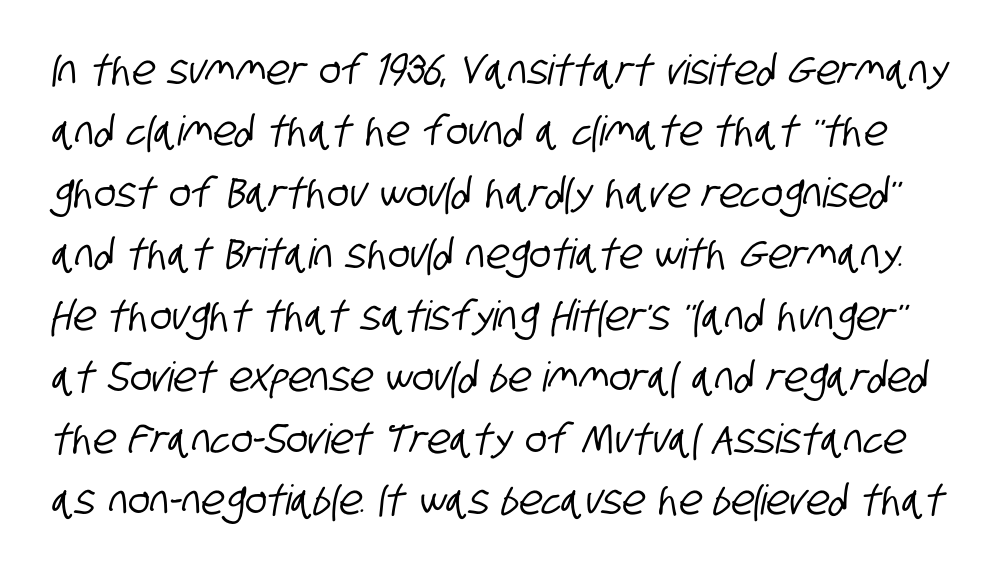
{"serif": "no", "width": "condensed", "stroke_contrast": "low", "x_height": "large", "monospaced": "no", "underline": "no", "line_spacing": "normal", "line_spacing_ratio": 1.5, "letter_spacing": "normal", "letter_spacing_em": 0.0, "glyph_px": 41}
